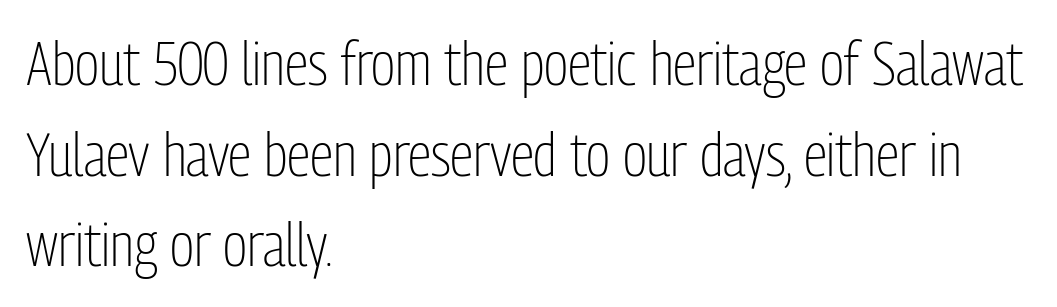
{"serif": "no", "italic": "no", "bold": "no", "weight": "light", "width": "condensed", "stroke_contrast": "low", "x_height": "medium", "monospaced": "no", "underline": "no", "align": "left", "line_spacing": "normal", "line_spacing_ratio": 1.51, "letter_spacing": "normal", "letter_spacing_em": 0.0, "glyph_px": 60}
